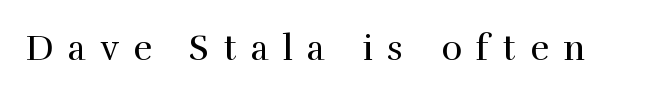
Each letter keeps its own natural width here, so spacing adapts to shape. You can tell it's not italic because the verticals are truly vertical. Nobody drew a line under any word here. Yep, those are serifs on the letters. Weight: in the light-to-regular range. The letterforms stand isolated, each surrounded by extra space.
